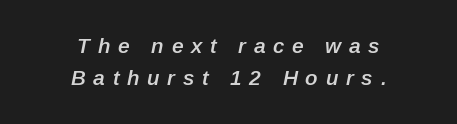
Q: Is the text bold? A: Semi-bold.
Q: Is the text italic (slanted)? A: Yes, it leans right by about 12 degrees.
Q: Is the text underlined? A: No.
Q: How is the paragraph aligned? A: Centered.
Q: Is the spacing between letters normal or unusually wide? A: Unusually wide.
Q: Is the spacing between lines tight, normal or loose? A: Normal.
